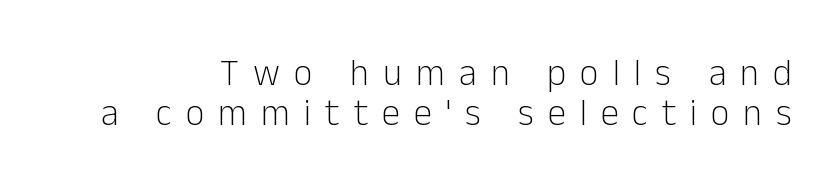
The image shows 37 px light sans-serif type, upright; set right-aligned, tight line spacing (1.07x), unusually wide letter spacing (+0.37 em), not underlined; low stroke contrast and a medium x-height.
